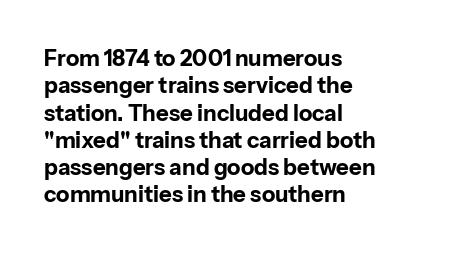
Chunky letters — that's bold for sure. Caption: standard tracking, unaltered. Descenders are the only things crossing below the line. Typeset ragged right — the left edge is the straight one. The letters stand upright; this is a roman face.
